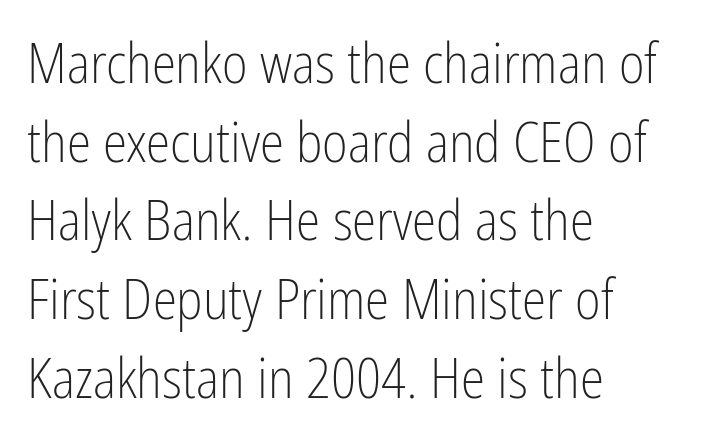
{"serif": "no", "italic": "no", "bold": "no", "weight": "light", "width": "condensed", "stroke_contrast": "low", "x_height": "medium", "monospaced": "no", "underline": "no", "align": "left", "line_spacing": "normal", "line_spacing_ratio": 1.43, "letter_spacing": "normal", "letter_spacing_em": 0.0, "glyph_px": 55}
